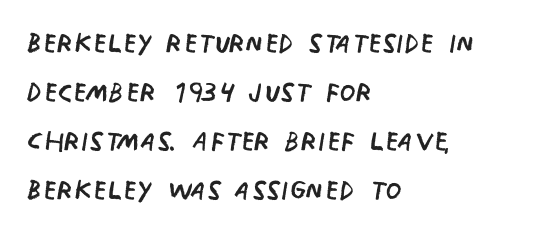
You could call the tracking neutral — neither tight nor loose. Unmarked baselines from the first word to the last. Character widths vary here, with narrow letters taking less room than wide ones. Note: no serifs on the glyphs.
